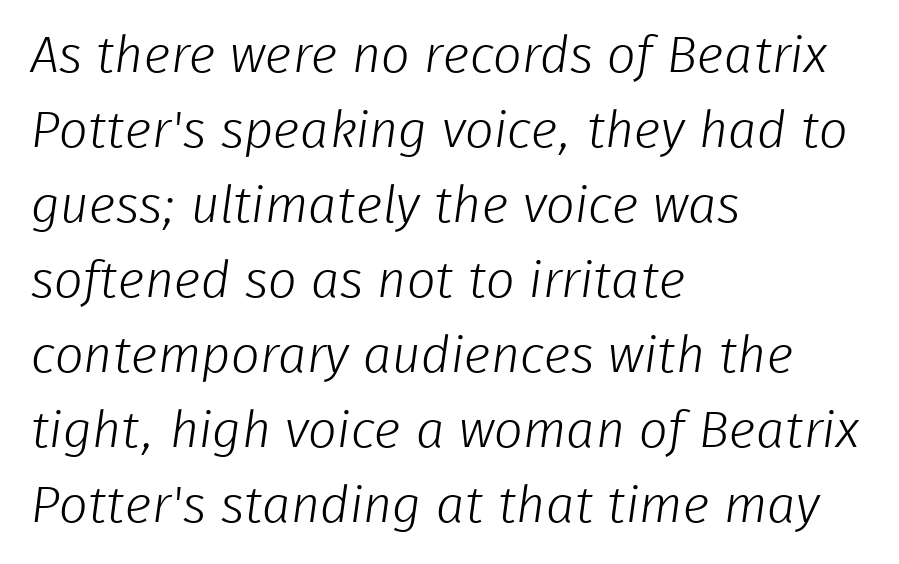
The image shows 51 px light sans-serif type; set left-aligned, normal line spacing (1.47x), normal letter spacing, not underlined; low stroke contrast and a medium x-height.
